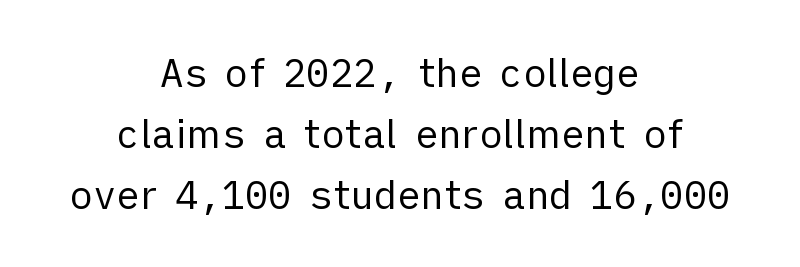
{"serif": "no", "italic": "no", "bold": "no", "weight": "regular", "width": "normal", "stroke_contrast": "low", "x_height": "medium", "monospaced": "no", "underline": "no", "align": "center", "line_spacing": "normal", "line_spacing_ratio": 1.56, "letter_spacing": "normal", "letter_spacing_em": 0.0, "glyph_px": 39}
